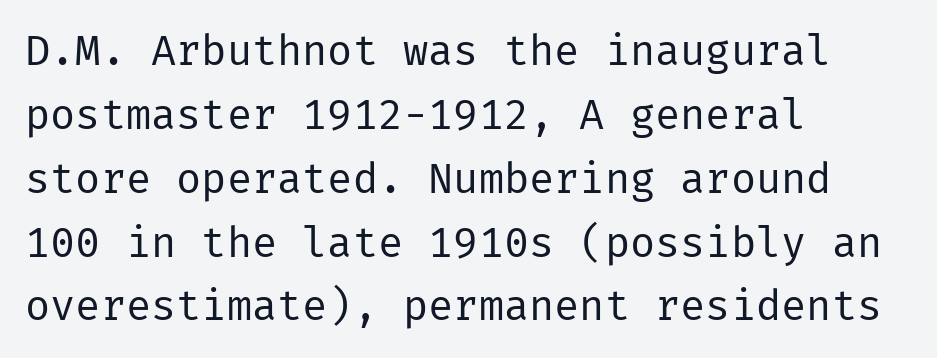
Q: Is the text bold? A: No.
Q: Is the text italic (slanted)? A: No, it is upright.
Q: Is the typeface a serif or a sans-serif typeface? A: Sans-serif.
Q: Is the text underlined? A: No.
Q: How is the paragraph aligned? A: Left-aligned.
Q: Is the spacing between letters normal or unusually wide? A: Normal.
Q: Is the spacing between lines tight, normal or loose? A: Normal.
Q: Width (condensed, normal, or wide)? A: Normal.
Q: Stroke contrast? A: Low.
Q: x-height? A: Medium.
